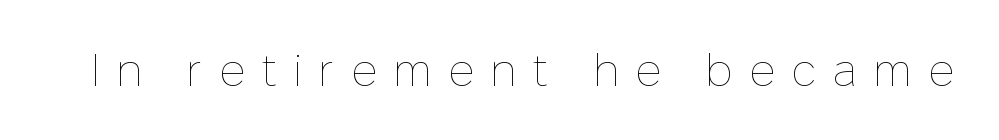
{"italic": "no", "bold": "no", "weight": "thin", "width": "normal", "stroke_contrast": "low", "x_height": "medium", "monospaced": "no", "underline": "no", "letter_spacing": "wide", "letter_spacing_em": 0.35, "glyph_px": 45}
